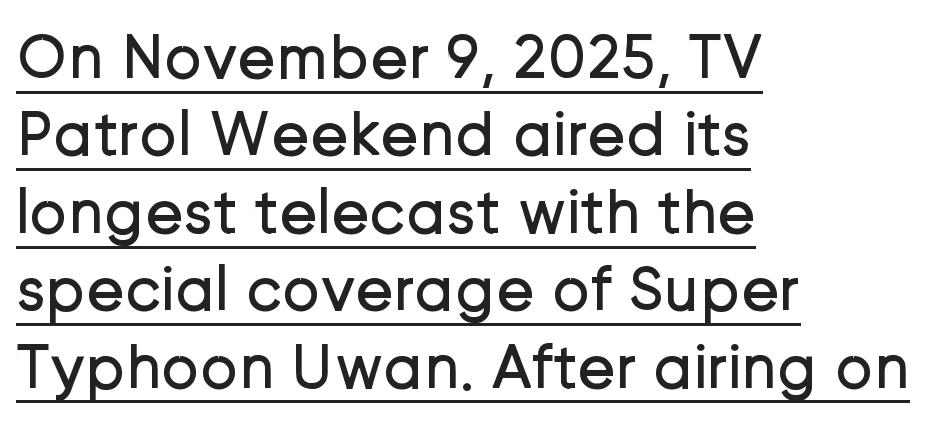
The image shows 64 px regular-weight sans-serif type, upright; set left-aligned, line spacing 1.21x, normal letter spacing, underlined; low stroke contrast and a medium x-height.
